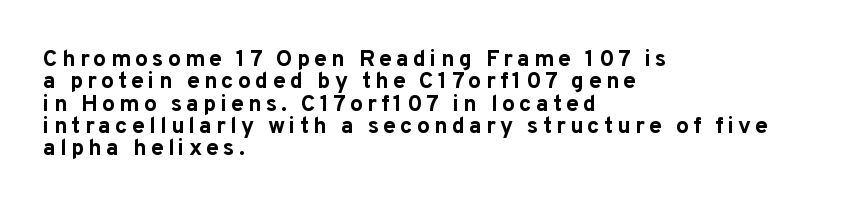
{"italic": "no", "bold": "yes", "underline": "no", "align": "left", "line_spacing": "tight", "line_spacing_ratio": 0.97, "glyph_px": 23}
